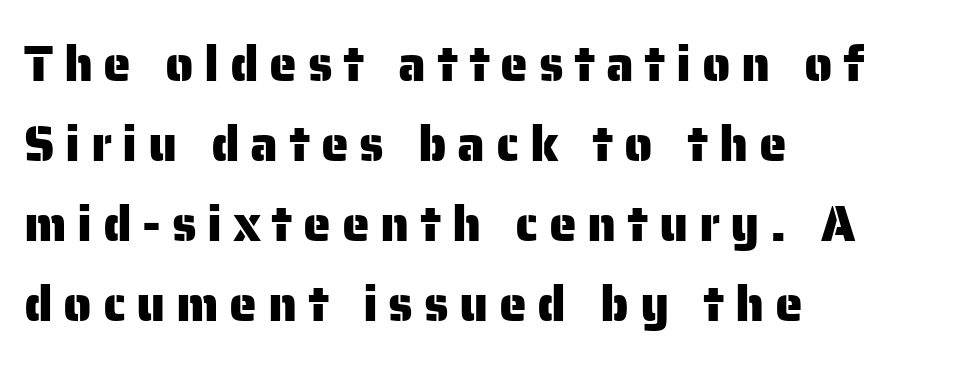
{"serif": "no", "italic": "no", "width": "normal", "stroke_contrast": "low", "x_height": "medium", "monospaced": "no", "underline": "no", "align": "left", "line_spacing": "normal", "line_spacing_ratio": 1.6, "letter_spacing": "wide", "letter_spacing_em": 0.21, "glyph_px": 50}
